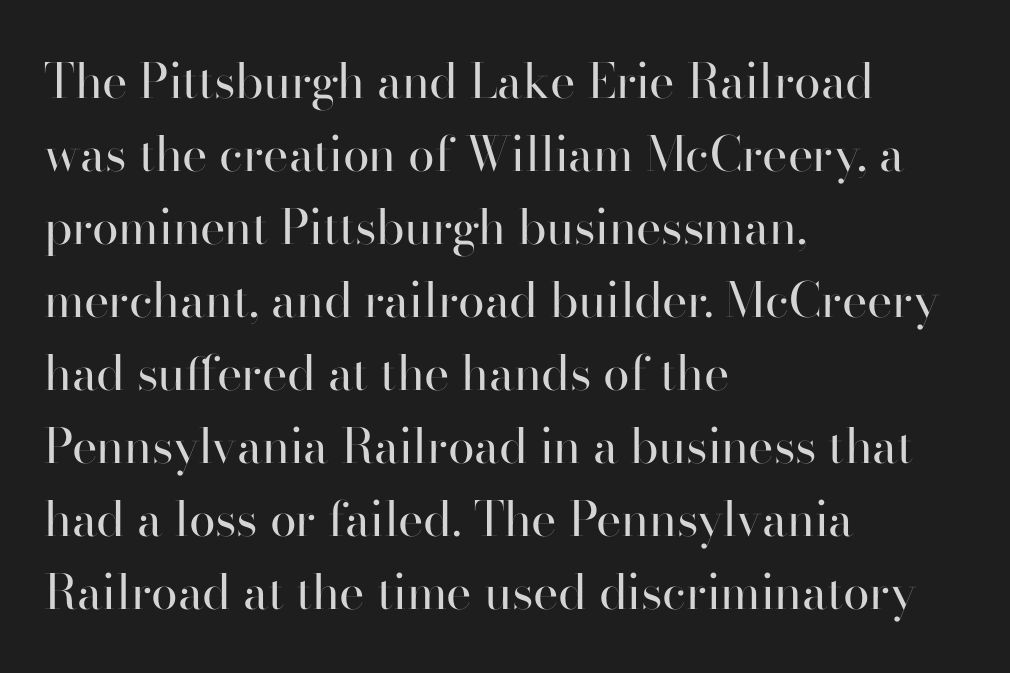
{"serif": "no", "italic": "no", "bold": "no", "weight": "regular", "width": "normal", "stroke_contrast": "high", "x_height": "small", "monospaced": "no", "underline": "no", "align": "left", "line_spacing": "normal", "line_spacing_ratio": 1.52, "letter_spacing": "normal", "letter_spacing_em": 0.0, "glyph_px": 48}
